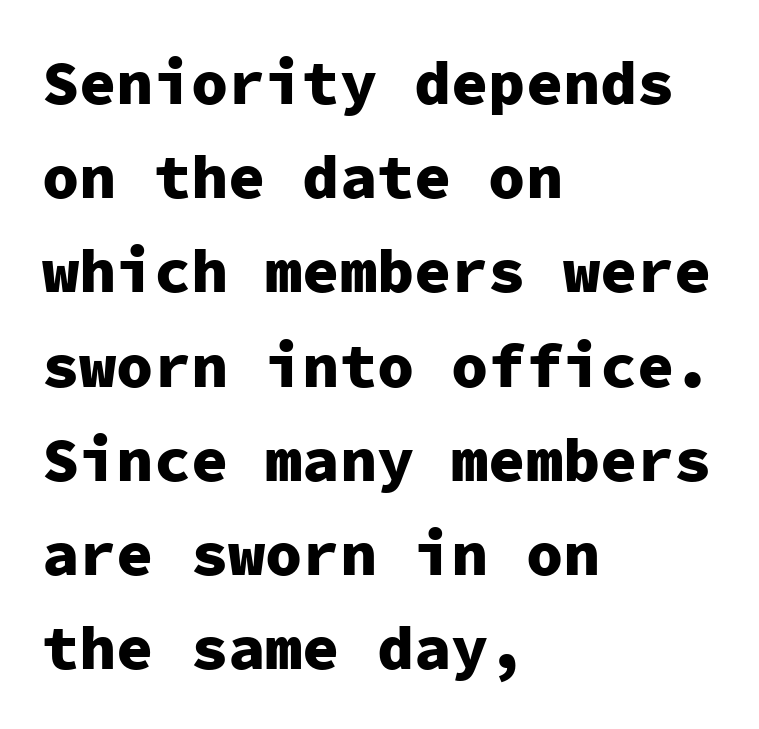
{"serif": "no", "italic": "no", "bold": "yes", "weight": "heavy", "width": "normal", "stroke_contrast": "low", "x_height": "medium", "monospaced": "yes", "underline": "no", "align": "left", "line_spacing": "normal", "line_spacing_ratio": 1.52, "letter_spacing": "normal", "letter_spacing_em": 0.0, "glyph_px": 62}
